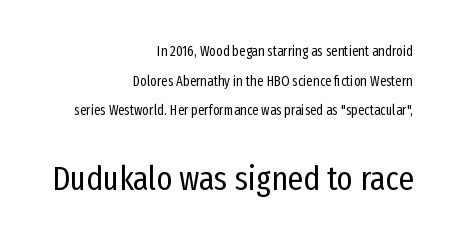
{"serif": "no", "italic": "no", "bold": "no", "weight": "regular", "width": "condensed", "stroke_contrast": "low", "x_height": "medium", "monospaced": "no", "underline": "no", "align": "right", "line_spacing": "loose", "line_spacing_ratio": 2.12, "letter_spacing": "normal", "letter_spacing_em": 0.0, "larger_block": "second", "size_ratio": 2.43, "glyph_px": 34}
